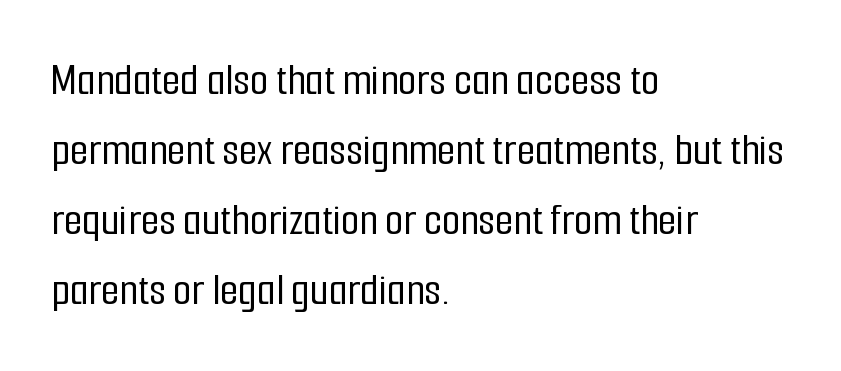
The letters stand upright; this is a roman face. Here the designer chose a conventional face with non-uniform glyph widths. A clean baseline with only descenders dipping below it. Nothing unusual about the tracking: characters are spaced as the font intends.
